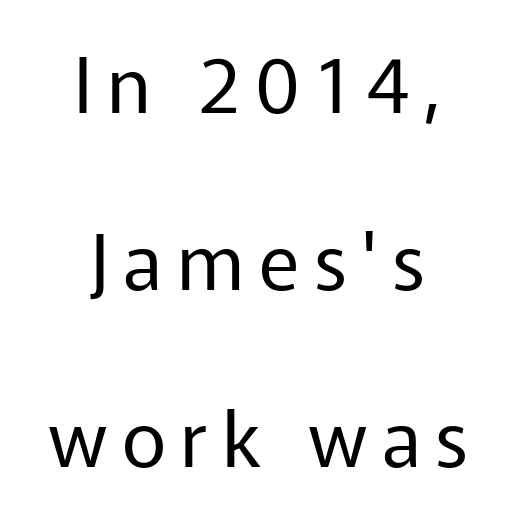
The image shows 77 px regular-weight sans-serif type, upright; set centered, loose line spacing (2.3x), not underlined; low stroke contrast and a medium x-height.
